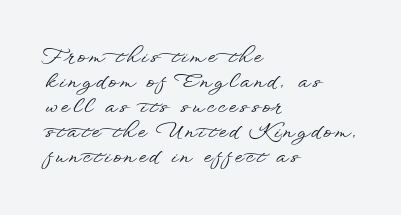
Q: Is the text italic (slanted)? A: Yes.
Q: Is the text underlined? A: No.
Q: How is the paragraph aligned? A: Left-aligned.
Q: Is the spacing between lines tight, normal or loose? A: Normal.
